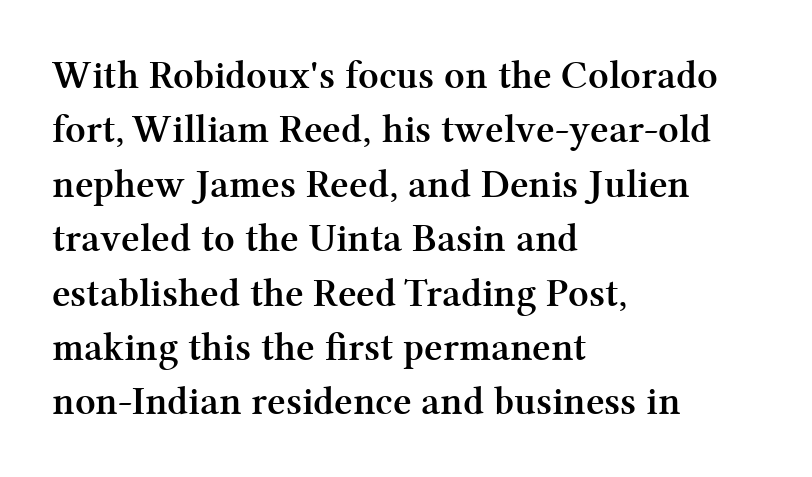
The image shows 40 px semibold serif type, upright; set left-aligned, normal line spacing (1.36x), normal letter spacing, not underlined; medium stroke contrast and a medium x-height.
